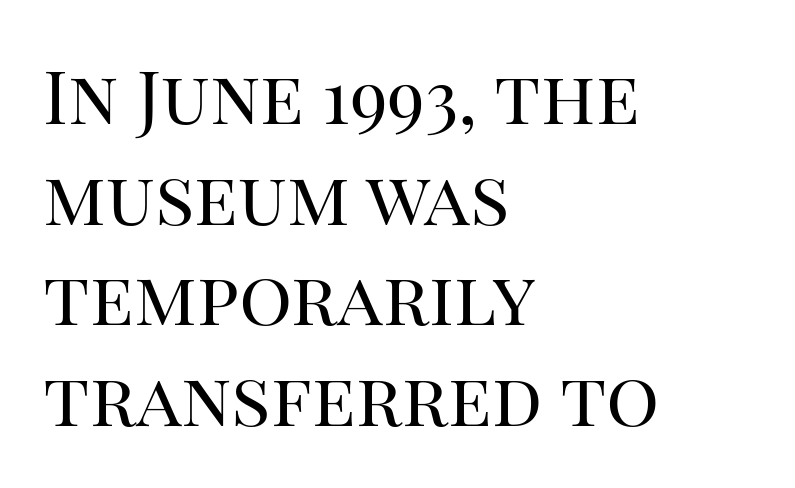
Q: Is the text bold? A: No.
Q: Is the text italic (slanted)? A: No, it is upright.
Q: Is the typeface a serif or a sans-serif typeface? A: Serif.
Q: Is the text underlined? A: No.
Q: How is the paragraph aligned? A: Left-aligned.
Q: Is the spacing between letters normal or unusually wide? A: Normal.
Q: Is the spacing between lines tight, normal or loose? A: Normal.
Q: Width (condensed, normal, or wide)? A: Normal.
Q: Stroke contrast? A: High.
Q: x-height? A: Large.
Q: Monospaced? A: No.
